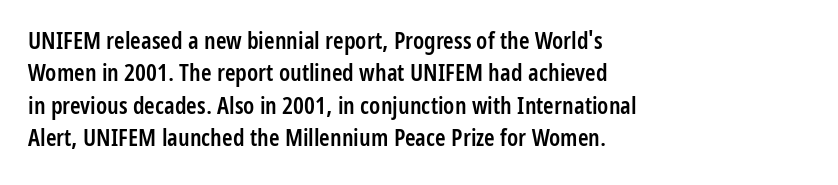
Does the leading feel generous? No, just average. Words float on clear page, feet unadorned. These lines carry some extra weight — a demibold, not a full bold. A classic flush-left, rag-right setting is used for this passage. The letters sit at their default tracking, neither squeezed nor spread.
